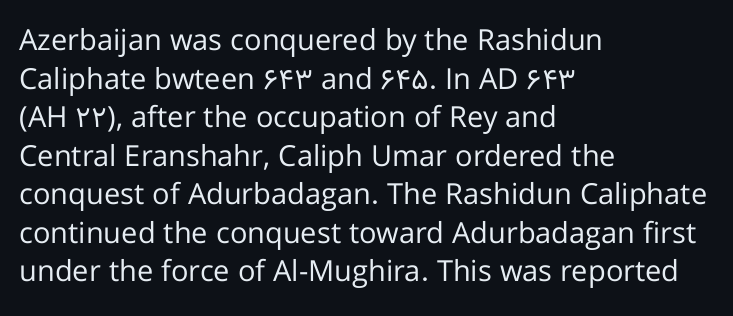
Proportional: the letters do not fall into vertical columns. The font family rendered here belongs to the sans-serif group. Does the copy run flush right? No — it runs flush left. The type is set solid horizontally, with unmodified tracking.
